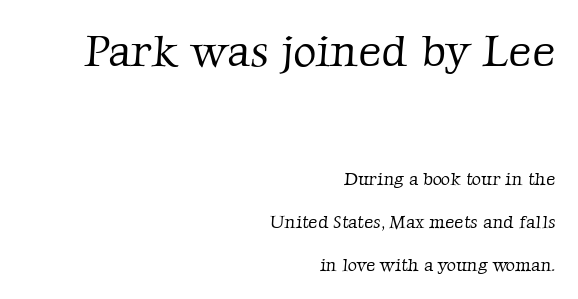
Q: Is the text bold? A: No.
Q: Is the typeface a serif or a sans-serif typeface? A: Serif.
Q: Is the text underlined? A: No.
Q: How is the paragraph aligned? A: Right-aligned.
Q: Is the spacing between letters normal or unusually wide? A: Normal.
Q: Is the spacing between lines tight, normal or loose? A: Loose.
Q: Which block of text is set in a larger size, the first (top) or the second (bottom)? A: The first (top) one.
Q: Width (condensed, normal, or wide)? A: Normal.
Q: Stroke contrast? A: Low.
Q: x-height? A: Medium.
Q: Monospaced? A: No.
